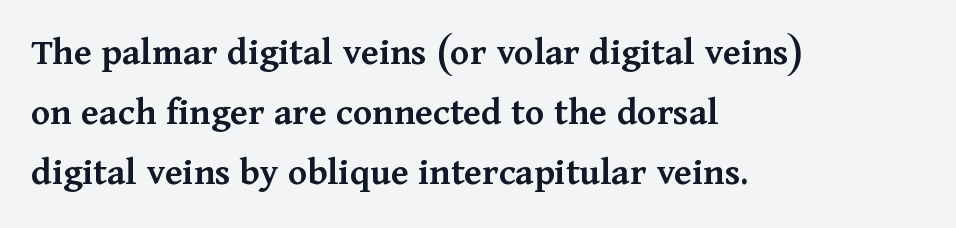
{"serif": "yes", "italic": "no", "bold": "semi", "weight": "semibold", "width": "normal", "stroke_contrast": "medium", "x_height": "medium", "monospaced": "no", "underline": "no", "align": "left", "line_spacing": "normal", "line_spacing_ratio": 1.5, "letter_spacing": "normal", "letter_spacing_em": 0.0, "glyph_px": 40}
